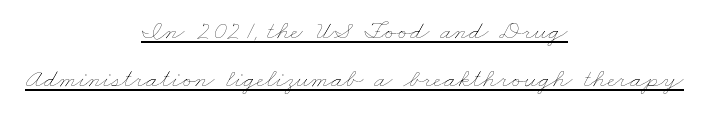
The image shows 27 px text type; set centered, line spacing 1.78x, normal letter spacing, underlined.
